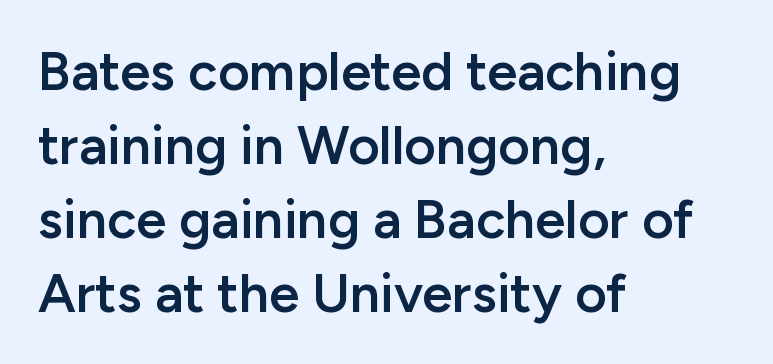
Q: Is the text bold? A: Semi-bold.
Q: Is the text italic (slanted)? A: No, it is upright.
Q: Is the typeface a serif or a sans-serif typeface? A: Sans-serif.
Q: Is the text underlined? A: No.
Q: How is the paragraph aligned? A: Left-aligned.
Q: Is the spacing between letters normal or unusually wide? A: Normal.
Q: Is the spacing between lines tight, normal or loose? A: Normal.
Q: Width (condensed, normal, or wide)? A: Normal.
Q: Stroke contrast? A: Low.
Q: x-height? A: Medium.
Q: Monospaced? A: No.
